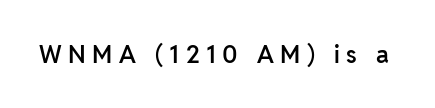
Q: Is the text bold? A: Semi-bold.
Q: Is the text italic (slanted)? A: No, it is upright.
Q: Is the text underlined? A: No.
Q: Is the spacing between letters normal or unusually wide? A: Unusually wide.
